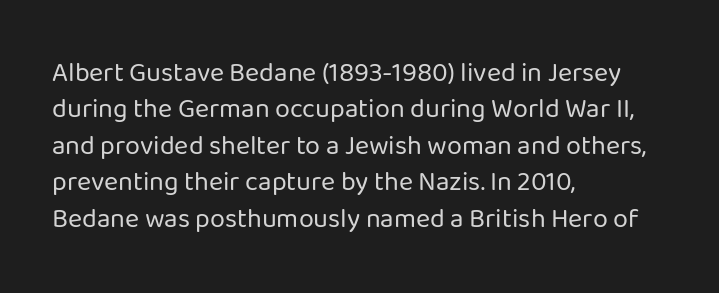
Upright lettering throughout. Reading down the column, the eye jumps a familiar distance to each next line. The typesetting does not lean heavy: it is not bold. Horizontal alignment here is leftward, the default for most running prose. The space directly below the letters is spotless. Glyph-to-glyph distance matches everyday printed text.
